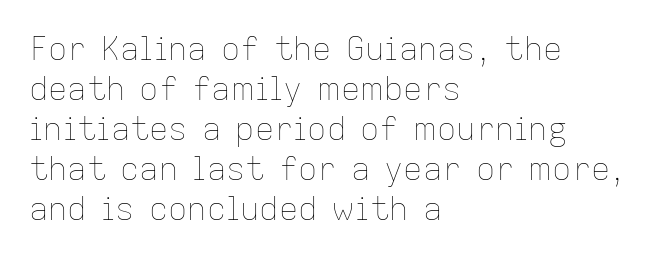
Q: Is the text bold? A: No.
Q: Is the text italic (slanted)? A: No, it is upright.
Q: Is the text underlined? A: No.
Q: How is the paragraph aligned? A: Left-aligned.
Q: Is the spacing between letters normal or unusually wide? A: Normal.
Q: Is the spacing between lines tight, normal or loose? A: Normal.
Q: Width (condensed, normal, or wide)? A: Normal.
Q: Stroke contrast? A: Low.
Q: x-height? A: Medium.
Q: Monospaced? A: No.
